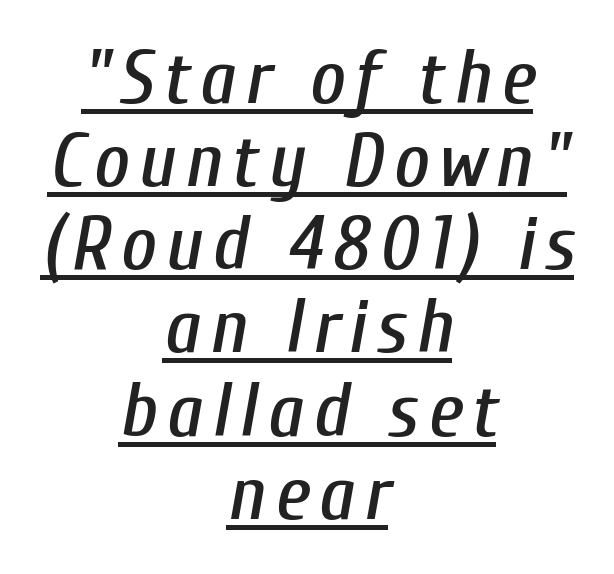
Cramped leading. Every word sits above its own underline. Notice how the passage keeps no hard edge, just a central spine. The typography opts for an oblique posture over an upright one.
